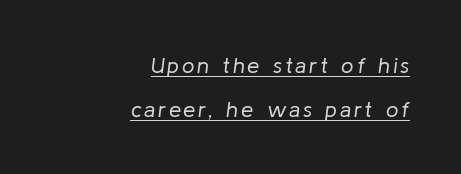
Q: Is the text bold? A: No.
Q: Is the text italic (slanted)? A: Yes, it leans right by about 8 degrees.
Q: Is the text underlined? A: Yes.
Q: How is the paragraph aligned? A: Right-aligned.
Q: Is the spacing between lines tight, normal or loose? A: Loose.
